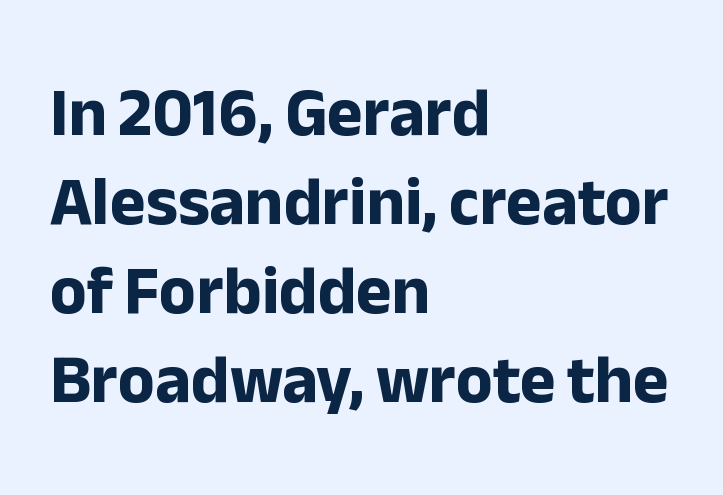
{"serif": "no", "italic": "no", "bold": "yes", "weight": "bold", "width": "normal", "stroke_contrast": "low", "x_height": "medium", "monospaced": "no", "underline": "no", "align": "left", "line_spacing": "normal", "line_spacing_ratio": 1.31, "letter_spacing": "normal", "letter_spacing_em": 0.0, "glyph_px": 68}
